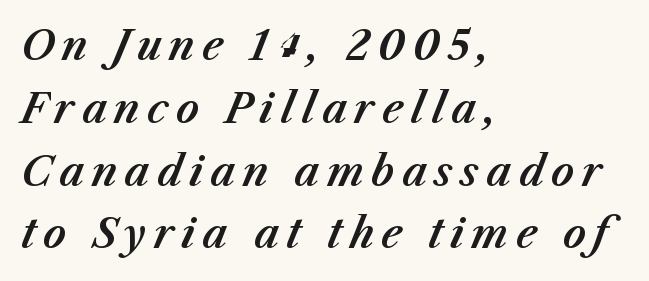
{"italic": "yes", "lean": "right", "slant_degrees": 23, "width": "normal", "stroke_contrast": "medium", "x_height": "medium", "monospaced": "no", "underline": "no", "align": "left", "line_spacing": "normal", "line_spacing_ratio": 1.57, "glyph_px": 40}
